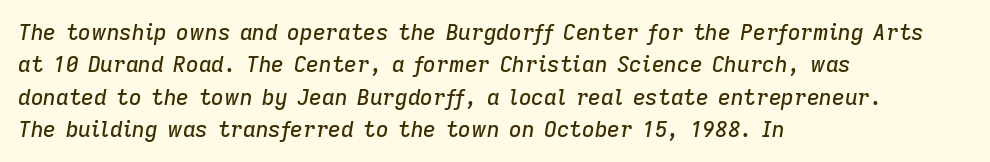
Short note: letters normally spaced. This rendering features lettering with no underline. Does the copy run flush right? No — it runs flush left. The leading is moderate, giving the passage an even texture.
